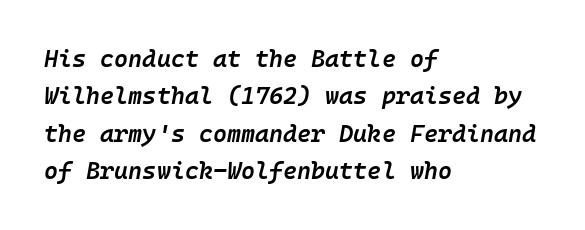
Q: Is the text bold? A: Semi-bold.
Q: Is the text italic (slanted)? A: Yes, it leans right by about 10 degrees.
Q: Is the text underlined? A: No.
Q: How is the paragraph aligned? A: Left-aligned.
Q: Is the spacing between letters normal or unusually wide? A: Normal.
Q: Is the spacing between lines tight, normal or loose? A: Normal.
